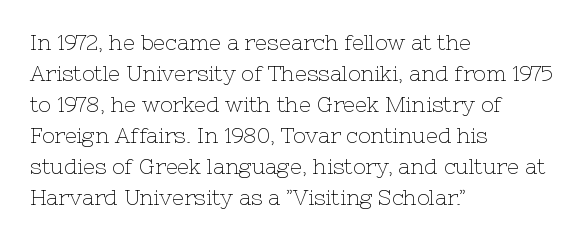
{"italic": "no", "bold": "no", "underline": "no", "align": "left", "line_spacing": "normal", "line_spacing_ratio": 1.48, "letter_spacing": "normal", "letter_spacing_em": 0.0, "glyph_px": 21}
